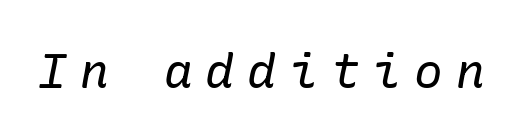
The image shows 48 px regular-weight type, italic (leaning right); set unusually wide letter spacing (+0.27 em), not underlined; low stroke contrast and a medium x-height.
